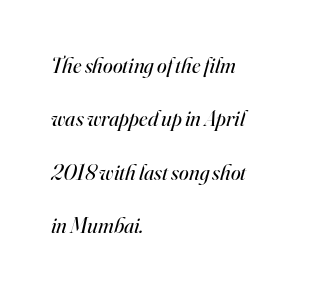
{"italic": "yes", "lean": "right", "slant_degrees": 16, "bold": "no", "underline": "no", "align": "left", "line_spacing": "loose", "line_spacing_ratio": 2.43, "letter_spacing": "normal", "letter_spacing_em": 0.0, "glyph_px": 22}
